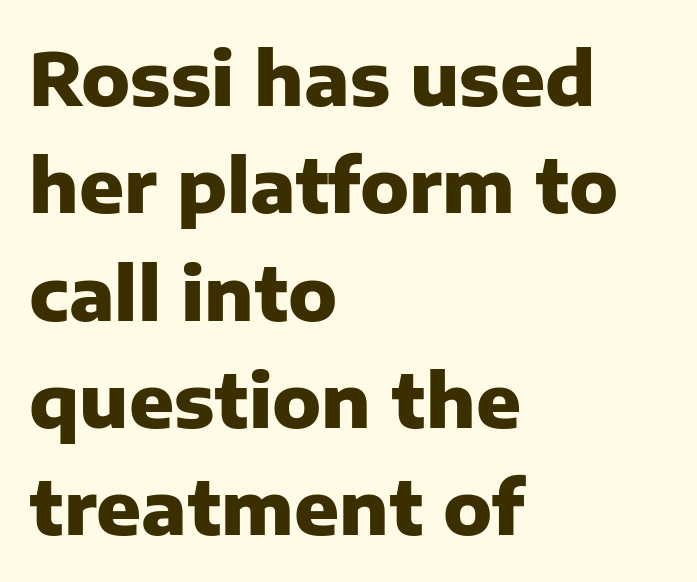
{"serif": "no", "italic": "no", "bold": "yes", "weight": "heavy", "width": "normal", "stroke_contrast": "low", "x_height": "medium", "monospaced": "no", "underline": "no", "align": "left", "line_spacing": "normal", "line_spacing_ratio": 1.45, "letter_spacing": "normal", "letter_spacing_em": 0.0, "glyph_px": 74}
